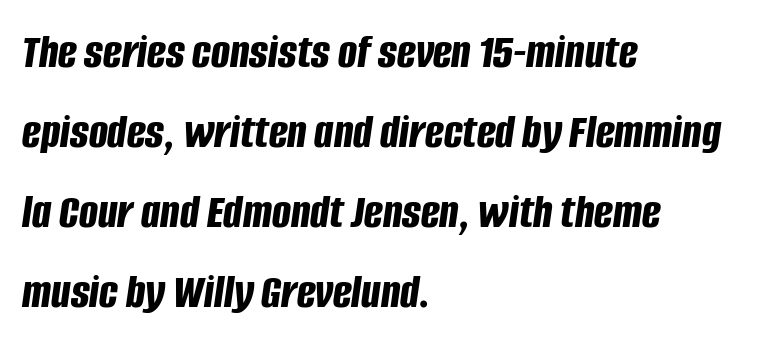
The image shows 50 px bold, condensed type, italic (leaning right); set left-aligned, normal line spacing (1.6x), normal letter spacing, not underlined; low stroke contrast and a large x-height.
